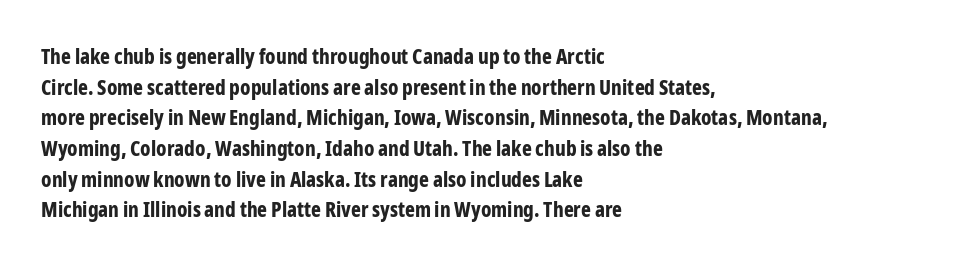
The image shows 21 px bold type, upright; set left-aligned, normal line spacing (1.46x), normal letter spacing, not underlined.
